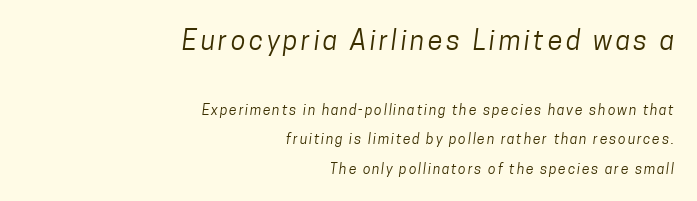
{"bold": "no", "underline": "no", "align": "right", "line_spacing": "loose", "line_spacing_ratio": 2.09, "larger_block": "first", "size_ratio": 1.93, "glyph_px": 27}
